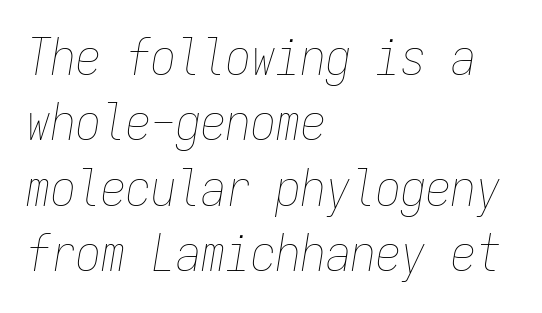
Q: Is the text bold? A: No.
Q: Is the text italic (slanted)? A: Yes, it leans right by about 9 degrees.
Q: Is the text underlined? A: No.
Q: How is the paragraph aligned? A: Left-aligned.
Q: Is the spacing between letters normal or unusually wide? A: Normal.
Q: Is the spacing between lines tight, normal or loose? A: Normal.
Q: Width (condensed, normal, or wide)? A: Condensed.
Q: Stroke contrast? A: Low.
Q: x-height? A: Medium.
Q: Monospaced? A: Yes.
